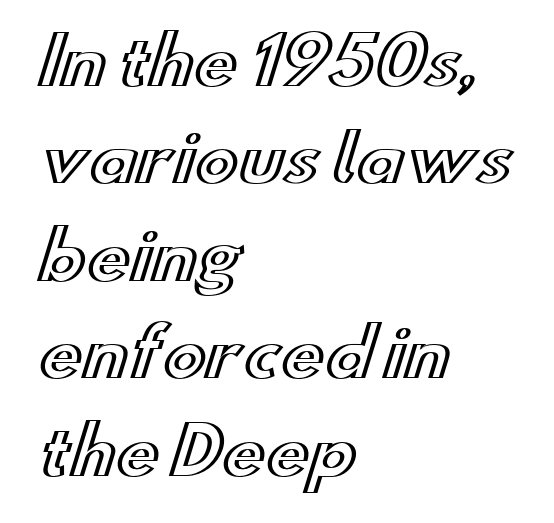
Q: Is the text italic (slanted)? A: Yes.
Q: Is the text underlined? A: No.
Q: How is the paragraph aligned? A: Left-aligned.
Q: Is the spacing between letters normal or unusually wide? A: Normal.
Q: Is the spacing between lines tight, normal or loose? A: Normal.
Q: Width (condensed, normal, or wide)? A: Wide.
Q: x-height? A: Small.
Q: Monospaced? A: No.
